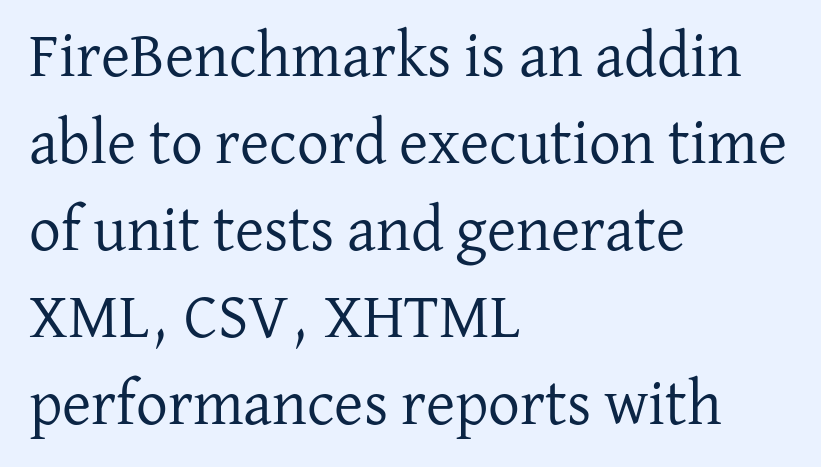
The image shows 63 px regular-weight serif type, upright; set left-aligned, normal line spacing (1.38x), normal letter spacing, not underlined; low stroke contrast and a medium x-height.
